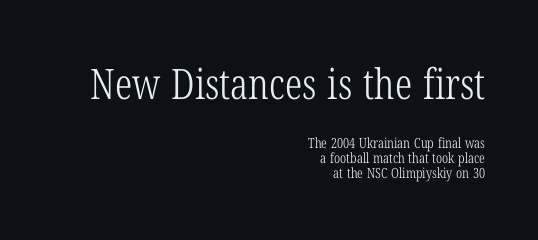
Q: Is the text bold? A: No.
Q: Is the text italic (slanted)? A: No, it is upright.
Q: Is the typeface a serif or a sans-serif typeface? A: Serif.
Q: Is the text underlined? A: No.
Q: How is the paragraph aligned? A: Right-aligned.
Q: Is the spacing between letters normal or unusually wide? A: Normal.
Q: Is the spacing between lines tight, normal or loose? A: Tight.
Q: Which block of text is set in a larger size, the first (top) or the second (bottom)? A: The first (top) one.
Q: Width (condensed, normal, or wide)? A: Condensed.
Q: Stroke contrast? A: Low.
Q: x-height? A: Medium.
Q: Monospaced? A: No.
